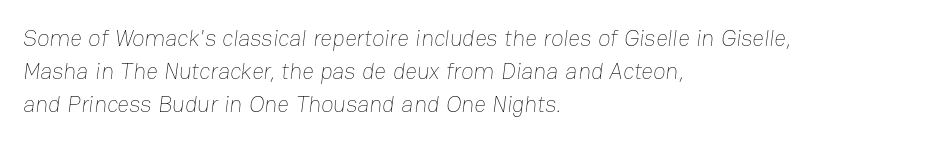
Q: Is the text bold? A: No.
Q: Is the text underlined? A: No.
Q: How is the paragraph aligned? A: Left-aligned.
Q: Is the spacing between letters normal or unusually wide? A: Normal.
Q: Is the spacing between lines tight, normal or loose? A: Normal.
